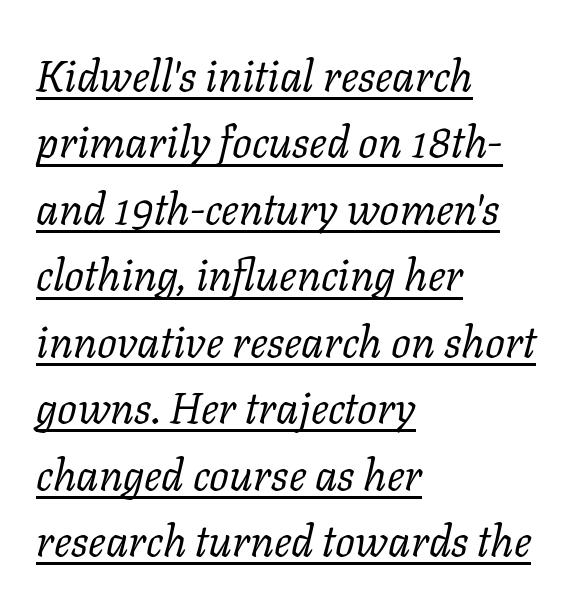
Each line starts at the same left margin while the right side varies. The block of text has a typical density, with ordinary space between rows. Does a line run under the words? Yes, clearly. The glyphs look as if they've been sheared to an angle. The letters advance in unequal steps, a hallmark of proportional type. Letter spacing: default.
